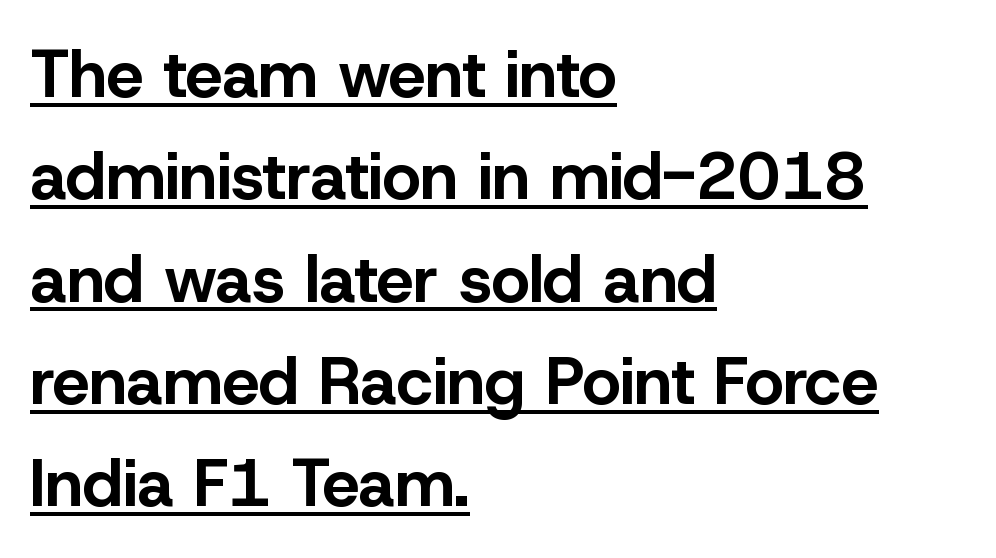
{"serif": "no", "italic": "no", "bold": "yes", "weight": "bold", "width": "normal", "stroke_contrast": "low", "x_height": "medium", "monospaced": "no", "underline": "yes", "align": "left", "line_spacing": "normal", "line_spacing_ratio": 1.55, "letter_spacing": "normal", "letter_spacing_em": 0.0, "glyph_px": 66}
